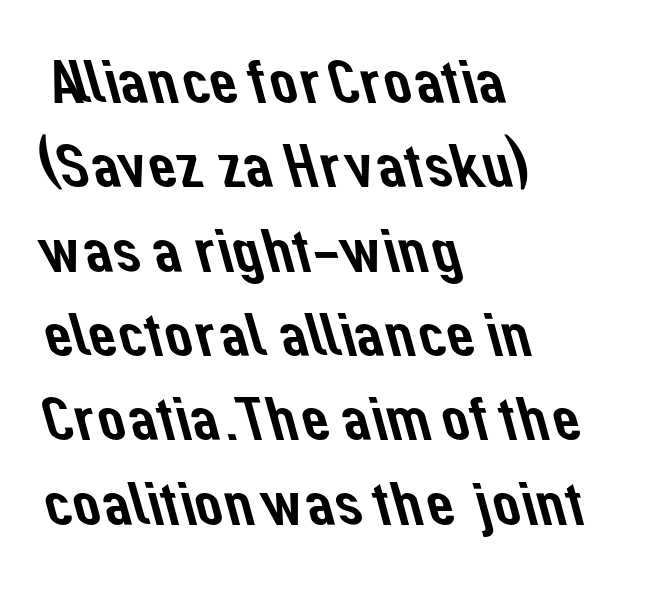
Q: Is the typeface a serif or a sans-serif typeface? A: Sans-serif.
Q: Is the text underlined? A: No.
Q: How is the paragraph aligned? A: Left-aligned.
Q: Is the spacing between letters normal or unusually wide? A: Normal.
Q: Is the spacing between lines tight, normal or loose? A: Normal.
Q: Width (condensed, normal, or wide)? A: Normal.
Q: Stroke contrast? A: Low.
Q: x-height? A: Medium.
Q: Monospaced? A: No.
